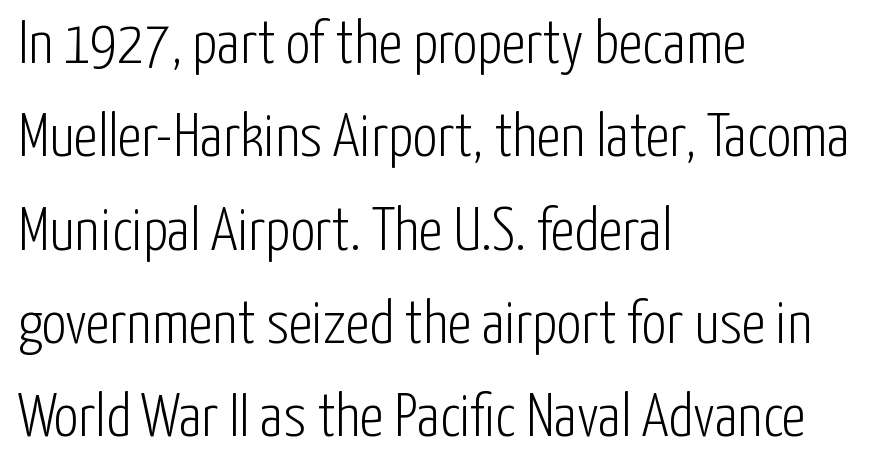
Q: Is the text bold? A: No.
Q: Is the text italic (slanted)? A: No, it is upright.
Q: Is the typeface a serif or a sans-serif typeface? A: Sans-serif.
Q: Is the text underlined? A: No.
Q: How is the paragraph aligned? A: Left-aligned.
Q: Is the spacing between letters normal or unusually wide? A: Normal.
Q: Is the spacing between lines tight, normal or loose? A: Normal.
Q: Width (condensed, normal, or wide)? A: Condensed.
Q: Stroke contrast? A: Low.
Q: x-height? A: Medium.
Q: Monospaced? A: No.
